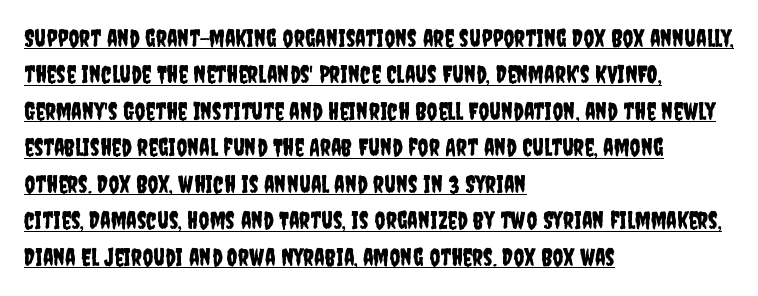
The image shows 24 px text type, upright; set left-aligned, normal line spacing (1.52x), normal letter spacing, underlined.
